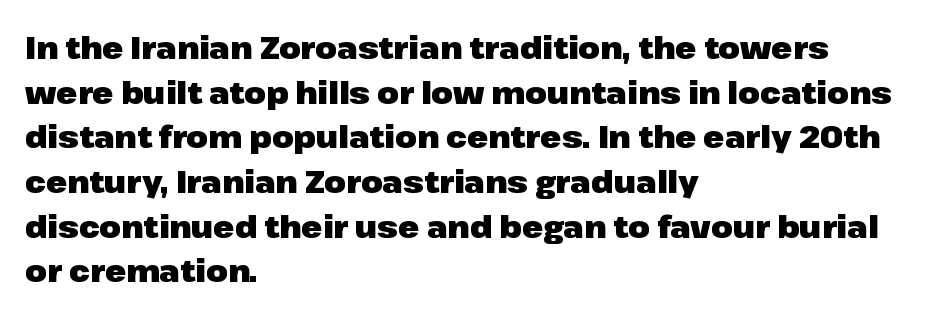
The image shows 31 px heavy sans-serif type, upright; set left-aligned, normal line spacing (1.44x), normal letter spacing, not underlined; low stroke contrast and a medium x-height.
